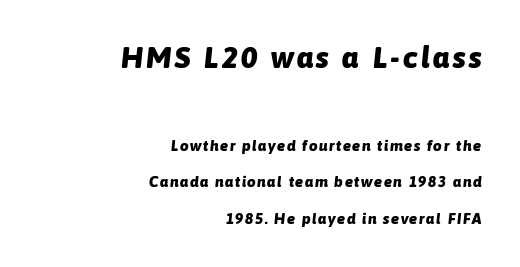
Descenders hang freely into open space. This rendering uses right alignment, leaving the left contour irregular. Yep, that's italic — everything's leaning. Proportional: the letters do not fall into vertical columns. Between these two stacked blocks, the higher one wins on size.
